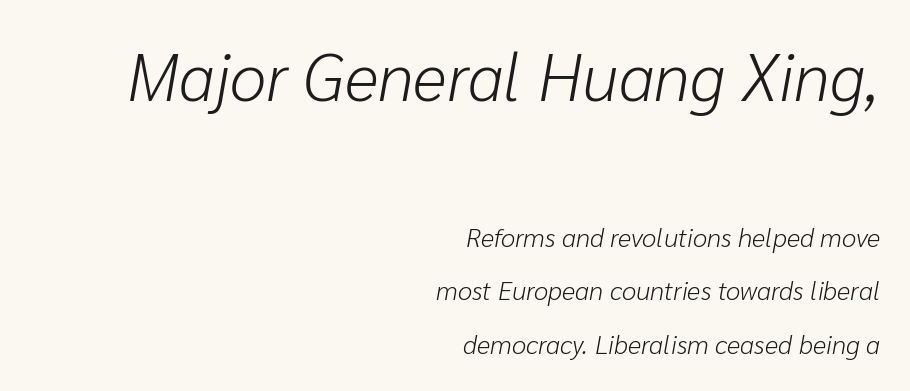
Q: Is the text bold? A: No.
Q: Is the text italic (slanted)? A: Yes, it leans right by about 10 degrees.
Q: Is the text underlined? A: No.
Q: How is the paragraph aligned? A: Right-aligned.
Q: Is the spacing between letters normal or unusually wide? A: Normal.
Q: Is the spacing between lines tight, normal or loose? A: Loose.
Q: Which block of text is set in a larger size, the first (top) or the second (bottom)? A: The first (top) one.
Q: Width (condensed, normal, or wide)? A: Normal.
Q: Stroke contrast? A: Low.
Q: x-height? A: Medium.
Q: Monospaced? A: No.
